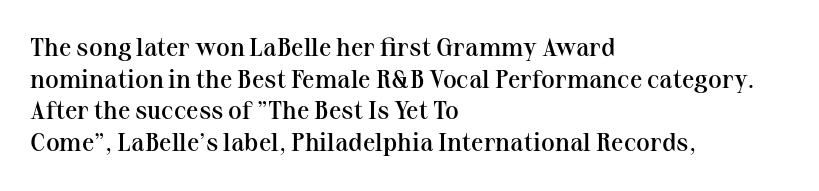
Q: Is the text bold? A: Semi-bold.
Q: Is the text italic (slanted)? A: No, it is upright.
Q: Is the text underlined? A: No.
Q: How is the paragraph aligned? A: Left-aligned.
Q: Is the spacing between letters normal or unusually wide? A: Normal.
Q: Is the spacing between lines tight, normal or loose? A: Normal.
